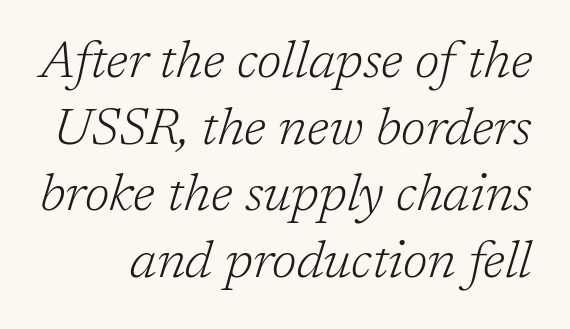
Q: Is the text bold? A: No.
Q: Is the text italic (slanted)? A: Yes, it leans right by about 17 degrees.
Q: Is the typeface a serif or a sans-serif typeface? A: Serif.
Q: Is the text underlined? A: No.
Q: Is the spacing between letters normal or unusually wide? A: Normal.
Q: Is the spacing between lines tight, normal or loose? A: Normal.
Q: Width (condensed, normal, or wide)? A: Normal.
Q: Stroke contrast? A: Low.
Q: x-height? A: Medium.
Q: Monospaced? A: No.
